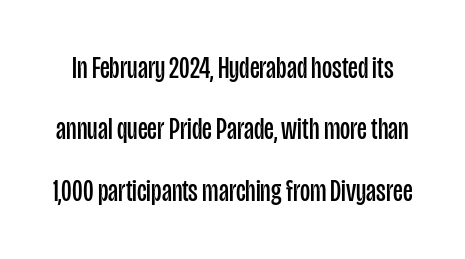
Q: Is the text bold? A: No.
Q: Is the text italic (slanted)? A: No, it is upright.
Q: Is the typeface a serif or a sans-serif typeface? A: Sans-serif.
Q: Is the text underlined? A: No.
Q: Is the spacing between letters normal or unusually wide? A: Normal.
Q: Is the spacing between lines tight, normal or loose? A: Loose.
Q: Width (condensed, normal, or wide)? A: Condensed.
Q: Stroke contrast? A: Low.
Q: x-height? A: Large.
Q: Monospaced? A: No.
